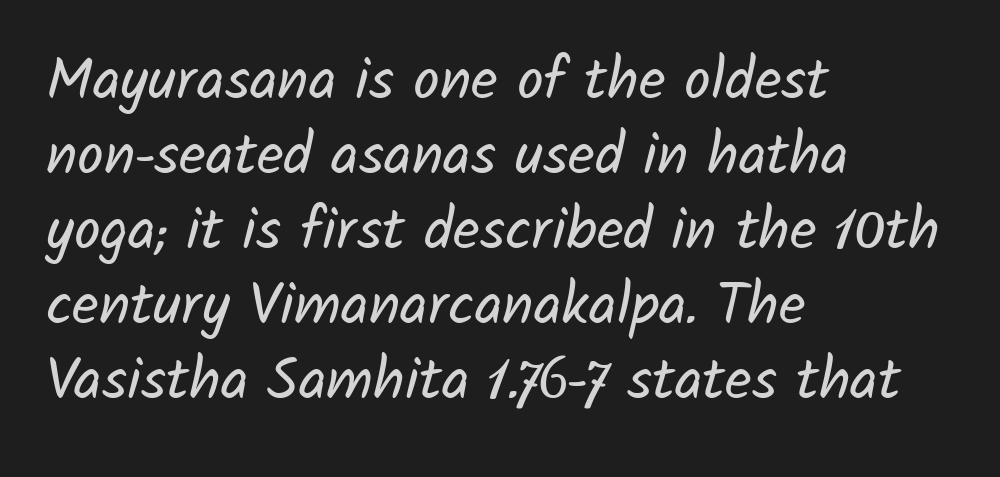
Q: Is the text bold? A: No.
Q: Is the typeface a serif or a sans-serif typeface? A: Sans-serif.
Q: Is the text underlined? A: No.
Q: How is the paragraph aligned? A: Left-aligned.
Q: Is the spacing between letters normal or unusually wide? A: Normal.
Q: Is the spacing between lines tight, normal or loose? A: Normal.
Q: Width (condensed, normal, or wide)? A: Normal.
Q: Stroke contrast? A: Low.
Q: x-height? A: Medium.
Q: Monospaced? A: No.
